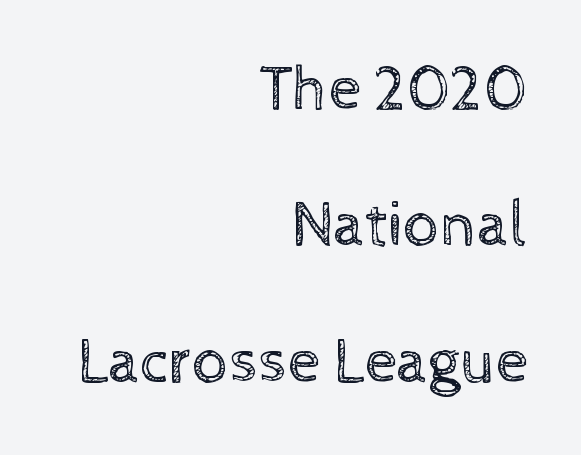
{"italic": "no", "bold": "no", "weight": "regular", "width": "normal", "x_height": "medium", "monospaced": "no", "underline": "no", "align": "right", "line_spacing": "loose", "line_spacing_ratio": 2.13, "letter_spacing": "normal", "letter_spacing_em": 0.0, "glyph_px": 64}
